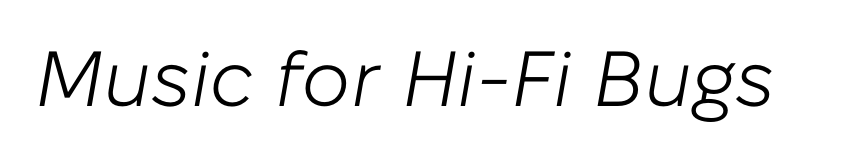
Unmarked baselines from the first word to the last. The letters are slanted; this is an italic face. What stands out about the letter spacing? Nothing — it is the standard amount. This sample has the flowing, uneven cadence of proportional lettering. Unbolded letterforms with no extra heft.
